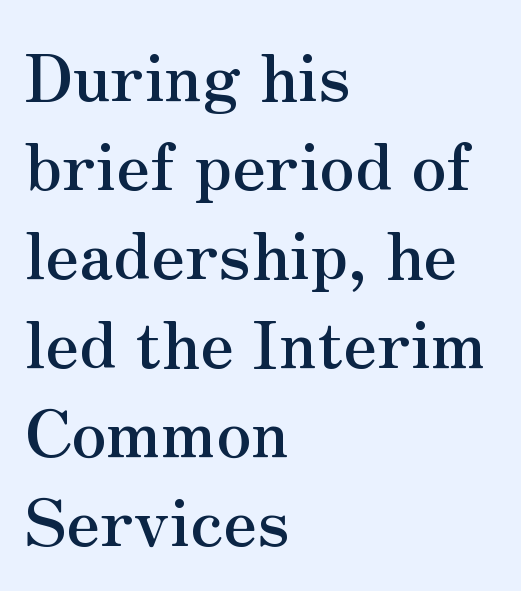
{"serif": "yes", "italic": "no", "width": "normal", "stroke_contrast": "medium", "x_height": "small", "monospaced": "no", "underline": "no", "align": "left", "line_spacing": "normal", "line_spacing_ratio": 1.35, "letter_spacing": "normal", "letter_spacing_em": 0.0, "glyph_px": 66}
